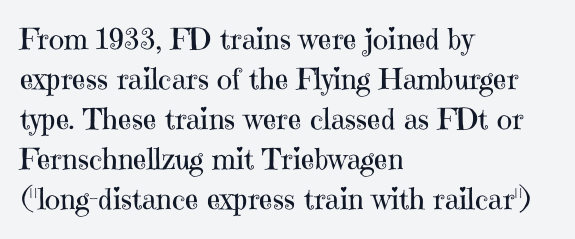
{"serif": "yes", "italic": "no", "bold": "no", "weight": "regular", "width": "normal", "stroke_contrast": "high", "x_height": "medium", "monospaced": "no", "underline": "no", "align": "left", "line_spacing": "normal", "line_spacing_ratio": 1.38, "letter_spacing": "normal", "letter_spacing_em": 0.0, "glyph_px": 29}
